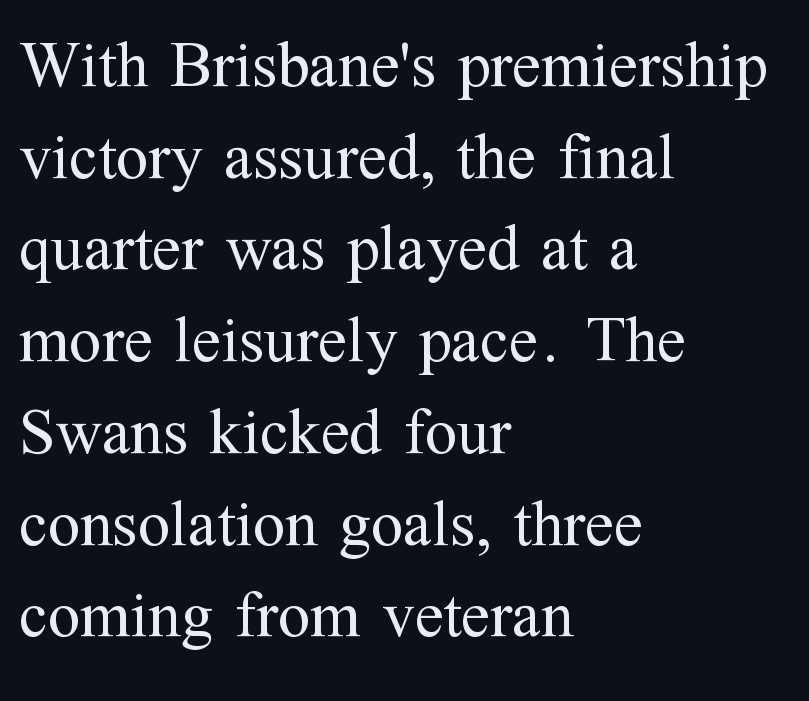
Q: Is the text bold? A: No.
Q: Is the text italic (slanted)? A: No, it is upright.
Q: Is the typeface a serif or a sans-serif typeface? A: Serif.
Q: Is the text underlined? A: No.
Q: How is the paragraph aligned? A: Left-aligned.
Q: Is the spacing between letters normal or unusually wide? A: Normal.
Q: Is the spacing between lines tight, normal or loose? A: Normal.
Q: Width (condensed, normal, or wide)? A: Normal.
Q: Stroke contrast? A: Medium.
Q: x-height? A: Medium.
Q: Monospaced? A: No.
